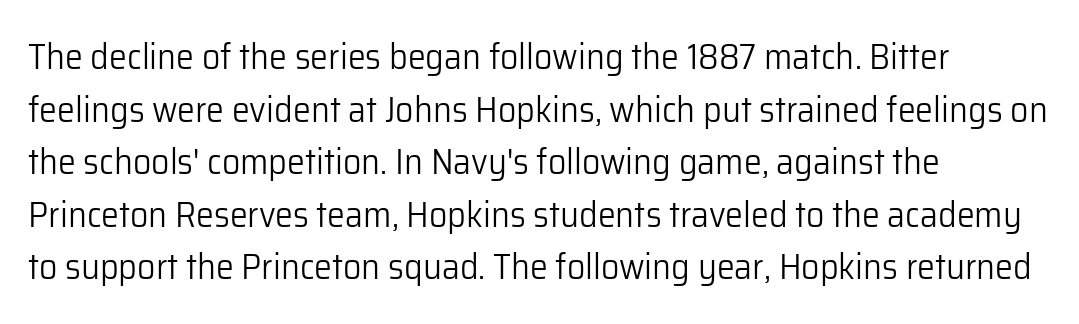
{"serif": "no", "italic": "no", "bold": "no", "weight": "light", "width": "normal", "stroke_contrast": "low", "x_height": "medium", "monospaced": "no", "underline": "no", "align": "left", "line_spacing": "normal", "line_spacing_ratio": 1.46, "letter_spacing": "normal", "letter_spacing_em": 0.0, "glyph_px": 36}
